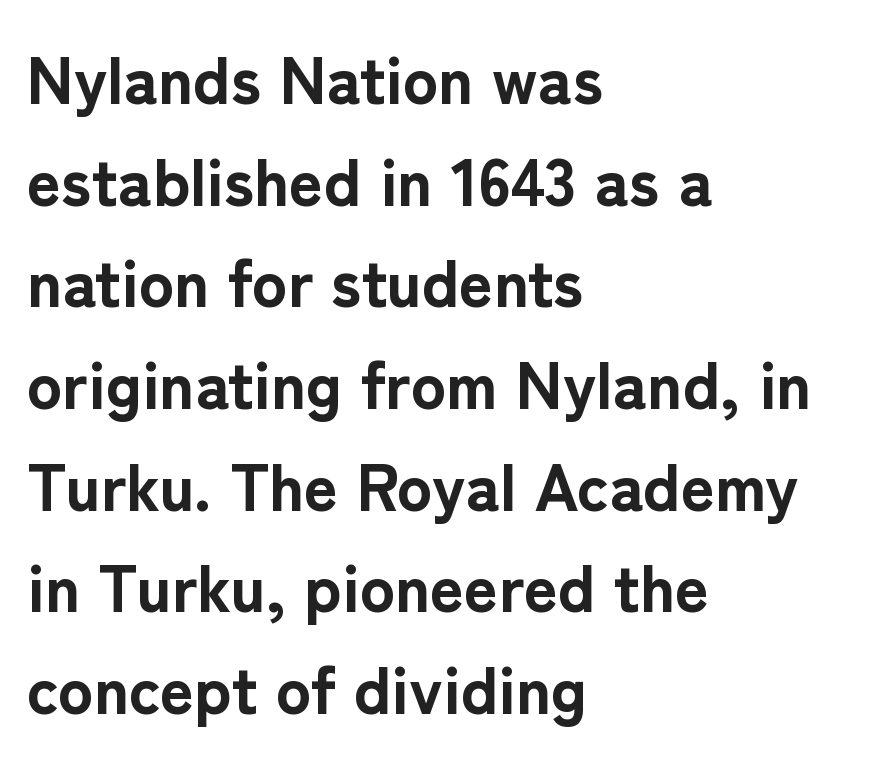
{"serif": "no", "italic": "no", "bold": "yes", "weight": "bold", "width": "normal", "stroke_contrast": "low", "x_height": "medium", "monospaced": "no", "underline": "no", "align": "left", "line_spacing": "normal", "line_spacing_ratio": 1.54, "letter_spacing": "normal", "letter_spacing_em": 0.0, "glyph_px": 66}
